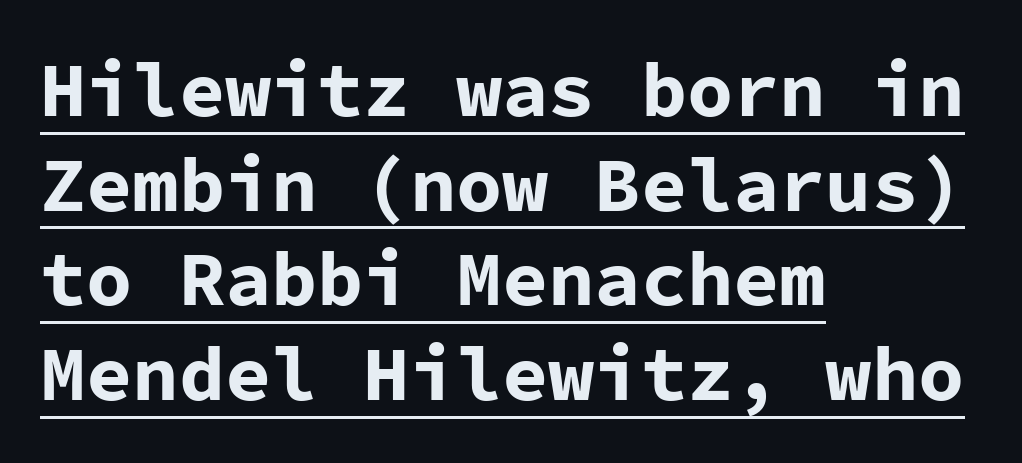
A typesetter would mark this as roman, not italic. The letters march in equal steps, a hallmark of fixed-pitch type. A continuous stroke trails under the words, as in a hyperlink. You could call the tracking neutral — neither tight nor loose. Pretty heavy lettering here — definitely bold.
